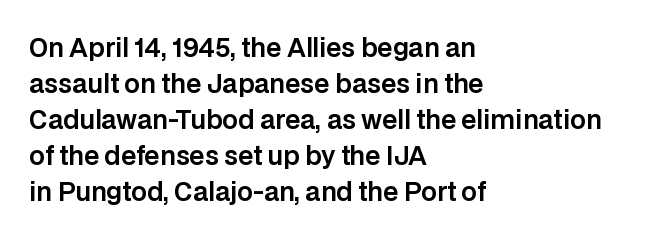
{"italic": "no", "underline": "no", "align": "left", "line_spacing": "normal", "line_spacing_ratio": 1.44, "letter_spacing": "normal", "letter_spacing_em": 0.0, "glyph_px": 25}
